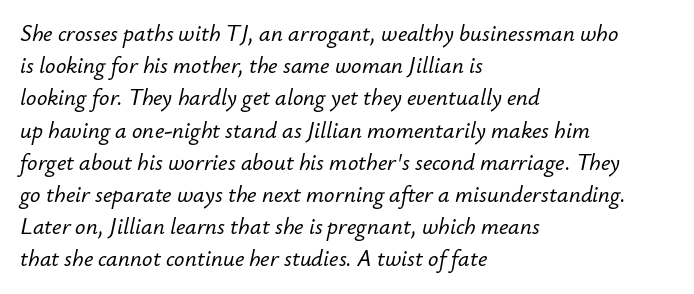
Horizontally, the lines are justified to the leading edge only. Letter spacing: default. The passage shown stacks its lines at a standard gap. Every character sits at an angle, as italics do.
